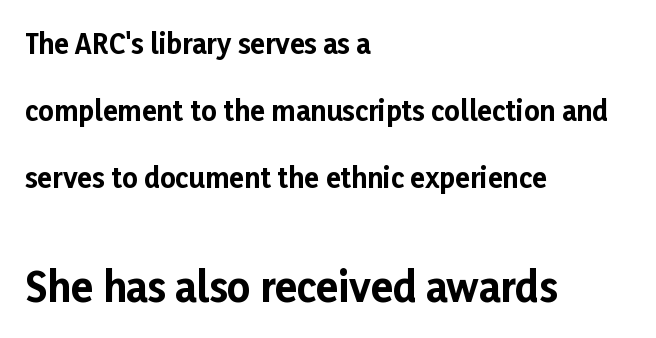
{"serif": "no", "italic": "no", "bold": "yes", "weight": "bold", "width": "normal", "stroke_contrast": "low", "x_height": "medium", "monospaced": "no", "underline": "no", "align": "left", "line_spacing": "loose", "line_spacing_ratio": 2.49, "letter_spacing": "normal", "letter_spacing_em": 0.0, "larger_block": "second", "size_ratio": 1.48, "glyph_px": 40}
